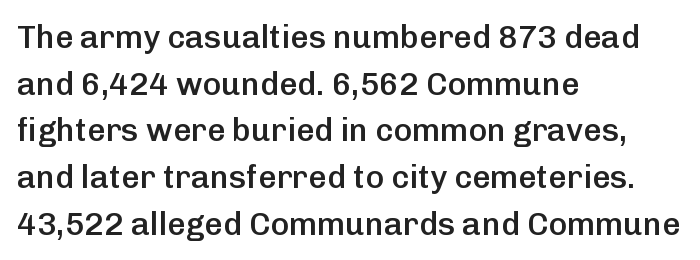
The image shows 32 px semibold sans-serif type, upright; set left-aligned, normal line spacing (1.46x), normal letter spacing, not underlined; low stroke contrast and a medium x-height.
